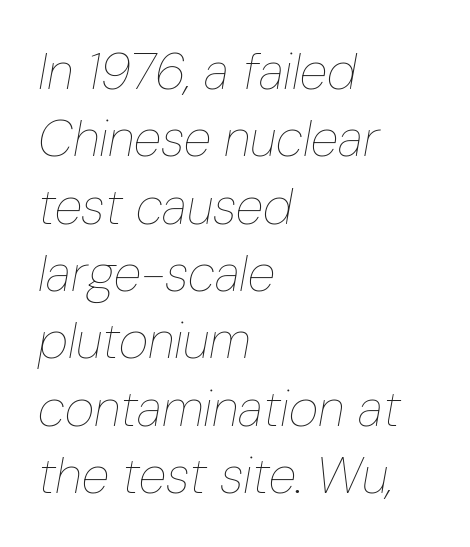
The image shows 51 px thin, condensed type, italic (leaning right); set left-aligned, normal line spacing (1.32x), normal letter spacing, not underlined; low stroke contrast and a medium x-height.
